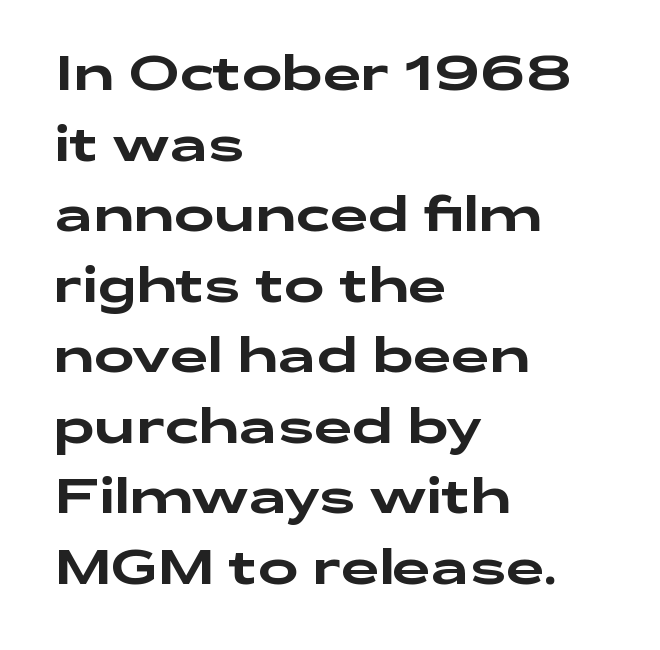
The image shows 48 px wide sans-serif type, upright; set left-aligned, normal line spacing (1.47x), normal letter spacing, not underlined; low stroke contrast and a medium x-height.
